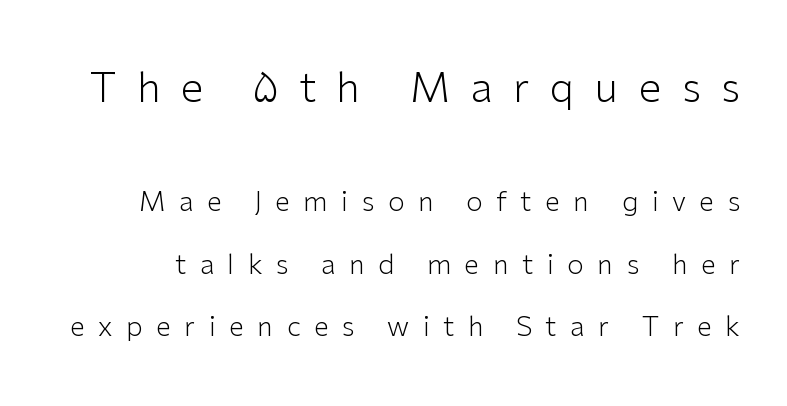
Q: Is the text bold? A: No.
Q: Is the text italic (slanted)? A: No, it is upright.
Q: Is the typeface a serif or a sans-serif typeface? A: Sans-serif.
Q: Is the text underlined? A: No.
Q: Is the spacing between letters normal or unusually wide? A: Unusually wide.
Q: Is the spacing between lines tight, normal or loose? A: Loose.
Q: Which block of text is set in a larger size, the first (top) or the second (bottom)? A: The first (top) one.
Q: Width (condensed, normal, or wide)? A: Normal.
Q: Stroke contrast? A: Low.
Q: x-height? A: Medium.
Q: Monospaced? A: No.
